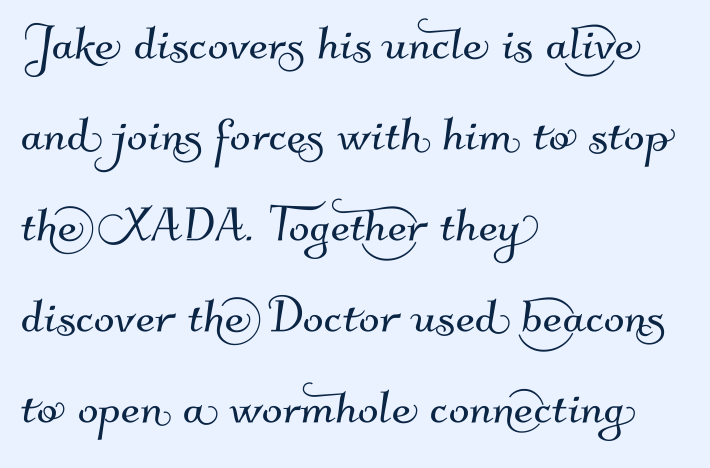
{"serif": "no", "width": "normal", "stroke_contrast": "medium", "x_height": "small", "monospaced": "no", "underline": "no", "align": "left", "line_spacing": "normal", "line_spacing_ratio": 1.49, "letter_spacing": "normal", "letter_spacing_em": 0.0, "glyph_px": 61}
